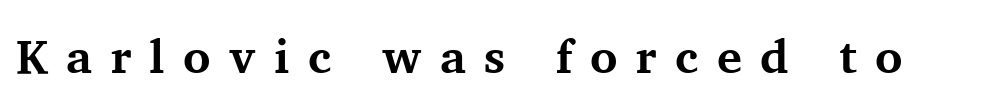
{"serif": "yes", "italic": "no", "bold": "yes", "weight": "bold", "width": "normal", "stroke_contrast": "medium", "x_height": "medium", "monospaced": "no", "underline": "no", "letter_spacing": "wide", "letter_spacing_em": 0.39, "glyph_px": 47}
